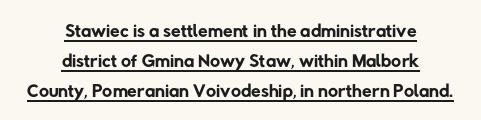
Stroke thickness stays within the range of a standard reading face or lighter. The face used here is proportionally spaced, like ordinary book or web type. This is underlined copy, the kind a proofreader might mark for attention. Is this a sans? Yes — the strokes have no serifs.
